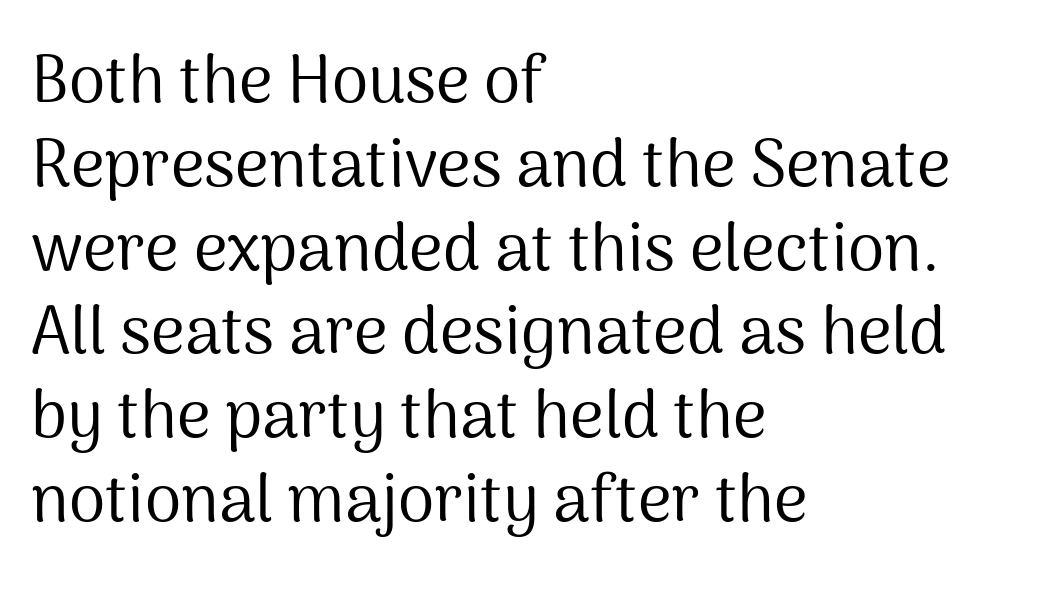
Q: Is the text bold? A: No.
Q: Is the text italic (slanted)? A: No, it is upright.
Q: Is the typeface a serif or a sans-serif typeface? A: Sans-serif.
Q: Is the text underlined? A: No.
Q: How is the paragraph aligned? A: Left-aligned.
Q: Is the spacing between letters normal or unusually wide? A: Normal.
Q: Is the spacing between lines tight, normal or loose? A: Normal.
Q: Width (condensed, normal, or wide)? A: Normal.
Q: Stroke contrast? A: Medium.
Q: x-height? A: Medium.
Q: Monospaced? A: No.
